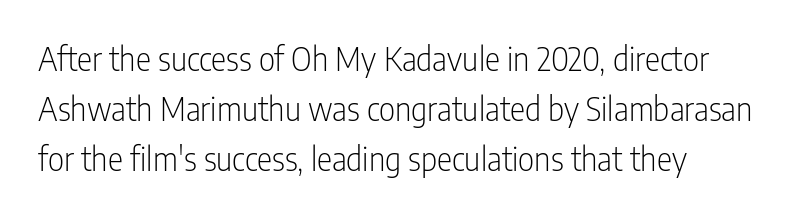
The image shows 32 px light, condensed sans-serif type, upright; set normal line spacing (1.56x), normal letter spacing, not underlined; low stroke contrast and a medium x-height.
